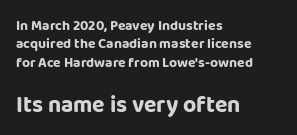
Line spacing here is normal. Unlike italic type, these characters show no tilt at all. Caption: upper text group reduced, lower text group enlarged. This sample is left-justified, so line endings fall wherever the words run out. How are the letters spaced? Ordinarily, with no added tracking. Any mark beneath the type? The region is blank.
